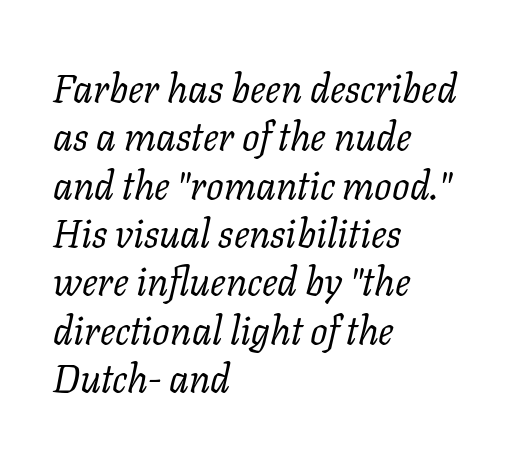
The image shows 39 px regular-weight serif type, italic (leaning right); set left-aligned, line spacing 1.24x, normal letter spacing, not underlined; low stroke contrast and a medium x-height.
